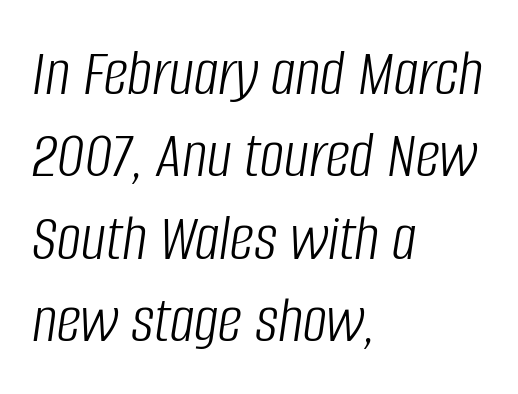
The image shows 68 px light, condensed type, italic (leaning right); set left-aligned, line spacing 1.21x, normal letter spacing, not underlined; low stroke contrast and a large x-height.
